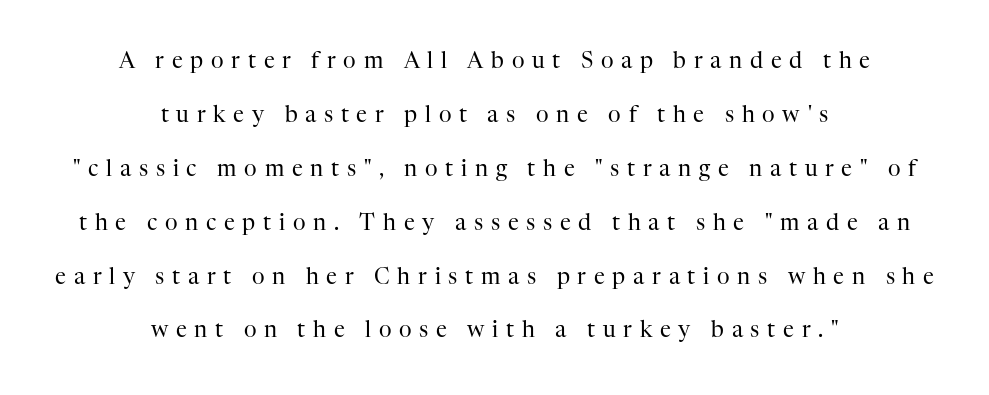
Q: Is the text bold? A: No.
Q: Is the text italic (slanted)? A: No, it is upright.
Q: Is the text underlined? A: No.
Q: How is the paragraph aligned? A: Centered.
Q: Is the spacing between letters normal or unusually wide? A: Unusually wide.
Q: Is the spacing between lines tight, normal or loose? A: Loose.
